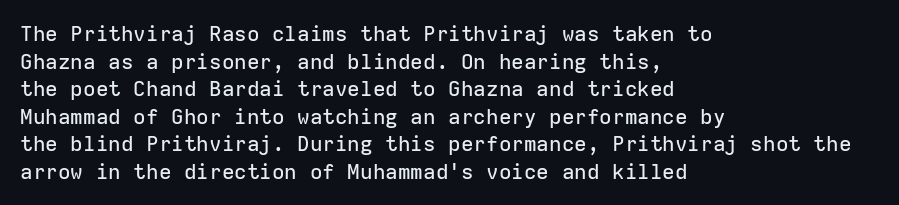
Line starts are locked; line ends wander. Leading matches the norm, producing a regular column. Characters remain perfectly vertical along every line. The area under the type is left untouched. Caption: standard tracking, unaltered.
